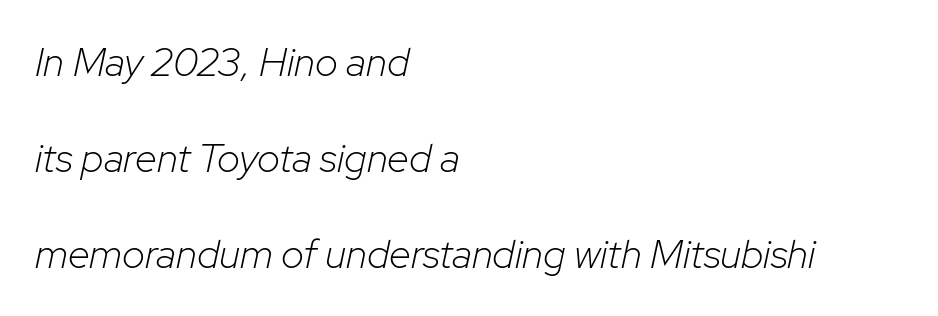
The image shows 40 px light type, italic (leaning right); set left-aligned, loose line spacing (2.4x), normal letter spacing, not underlined; low stroke contrast and a medium x-height.
